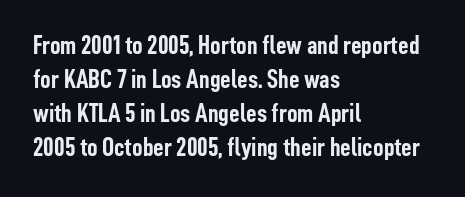
Typeset ragged right — the left edge is the straight one. Words float on clear page, feet unadorned. Vertically, the passage feels balanced, rows spaced as you'd expect. This sample uses plain, unmodified letter spacing. Summary of weight: heavy, a full bold. Characters remain perfectly vertical along every line.
